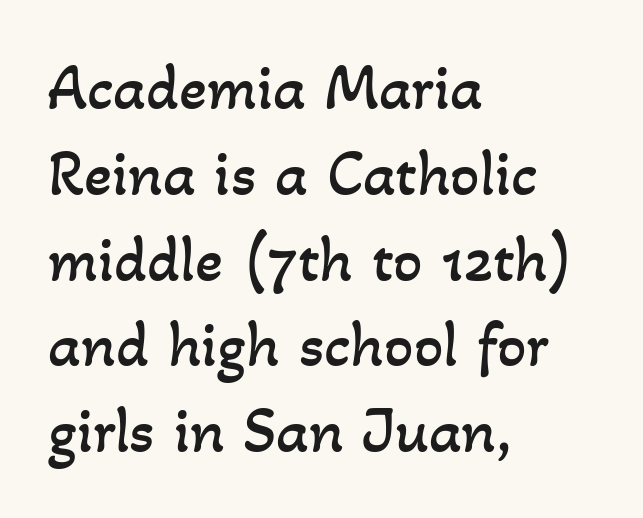
The image shows 65 px regular-weight type; set left-aligned, normal line spacing (1.32x), normal letter spacing, not underlined; low stroke contrast and a small x-height.
